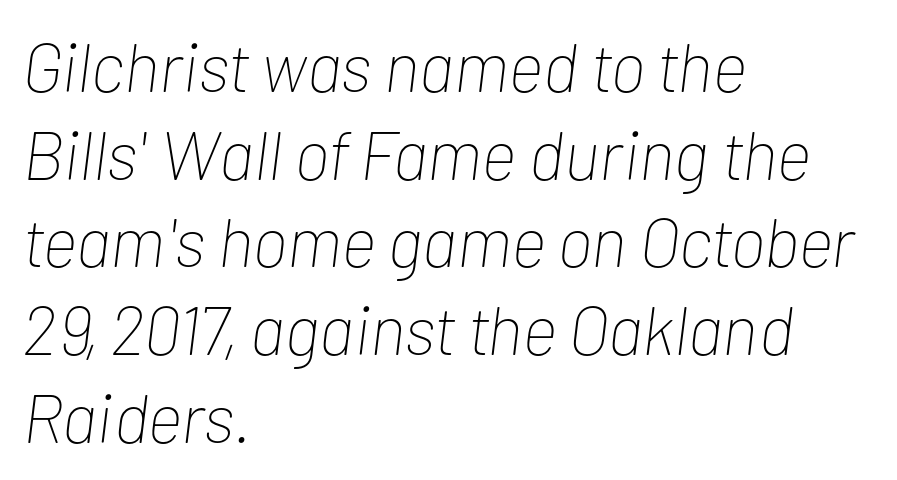
The line-height multiplier appears to be the usual default. The rendering anchors every line to the left-hand side. The letters advance in unequal steps, a hallmark of proportional type. Letter spacing: default.
